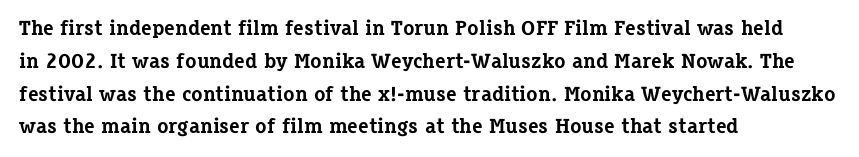
Weight check: bold — yes, fully. This rendering features lettering with no underline. This is the regular roman posture of the typeface. Is there much room between lines? A standard amount, neither cramped nor airy. No extra tracking has been applied to these lines. The rag falls on the right side of this text block.
